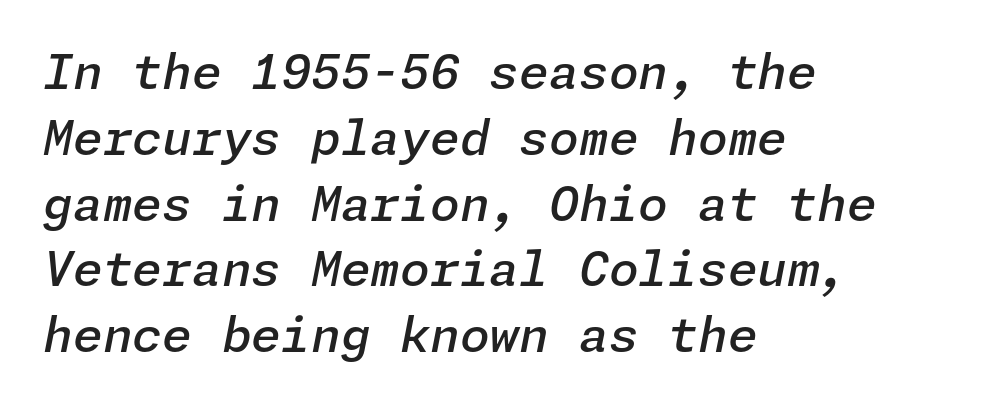
Every letter is mildly thick-stroked: semibold rather than bold. Compared with a centered layout, this one pins lines to the left instead. The passage shown has conventional tracking throughout. Plain, unruled lines of type. Italic? Definitely — the glyphs are oblique.
